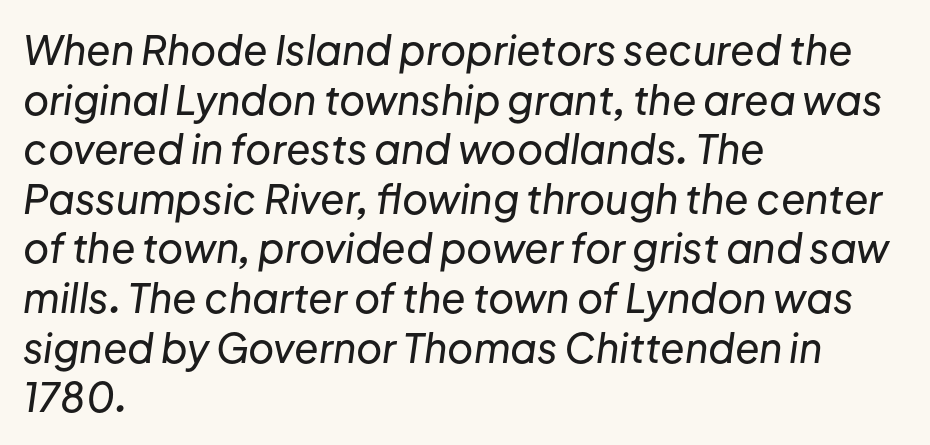
{"italic": "yes", "lean": "right", "slant_degrees": 8, "width": "normal", "stroke_contrast": "low", "x_height": "medium", "monospaced": "no", "underline": "no", "align": "left", "line_spacing_ratio": 1.24, "letter_spacing": "normal", "letter_spacing_em": 0.0, "glyph_px": 40}
